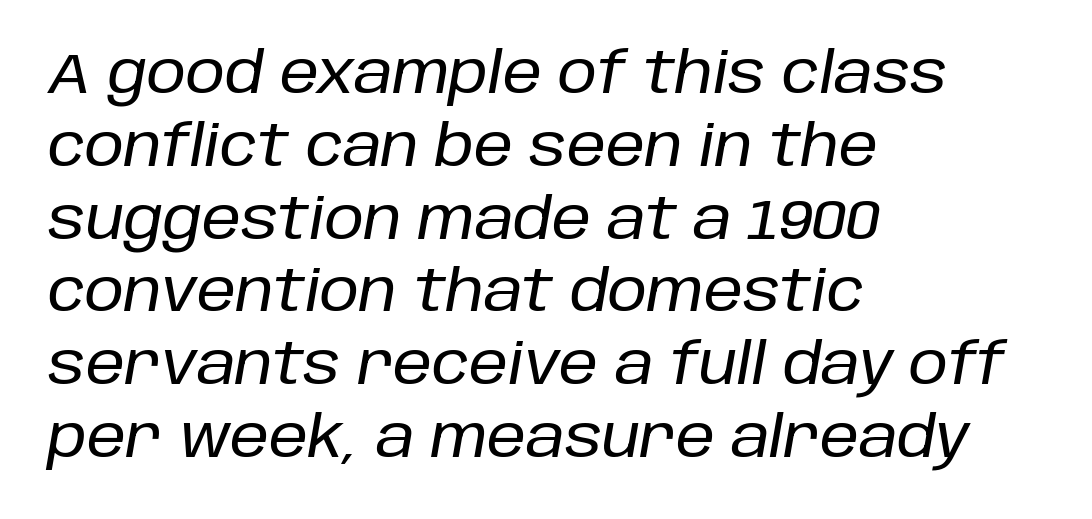
Q: Is the text italic (slanted)? A: Yes, it leans right by about 10 degrees.
Q: Is the text underlined? A: No.
Q: How is the paragraph aligned? A: Left-aligned.
Q: Is the spacing between letters normal or unusually wide? A: Normal.
Q: Is the spacing between lines tight, normal or loose? A: Normal.
Q: Width (condensed, normal, or wide)? A: Normal.
Q: Stroke contrast? A: Low.
Q: x-height? A: Large.
Q: Monospaced? A: No.
